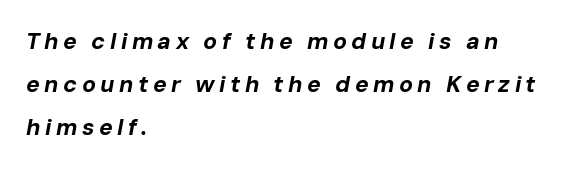
Q: Is the text bold? A: Yes.
Q: Is the text italic (slanted)? A: Yes, it leans right by about 10 degrees.
Q: Is the text underlined? A: No.
Q: How is the paragraph aligned? A: Left-aligned.
